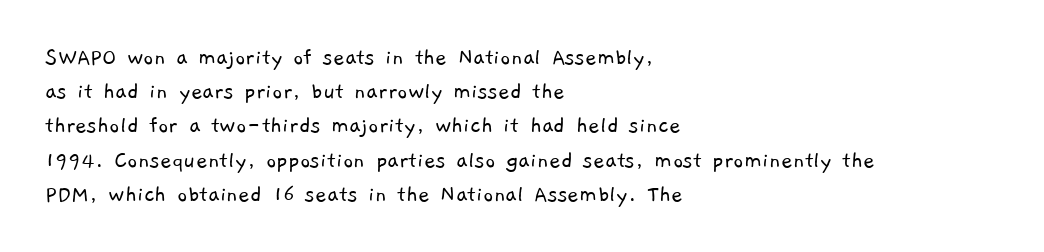
{"bold": "no", "underline": "no", "align": "left", "line_spacing": "normal", "line_spacing_ratio": 1.37, "letter_spacing": "normal", "letter_spacing_em": 0.0, "glyph_px": 25}
